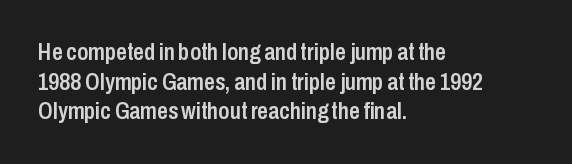
A bare baseline throughout the passage. Compared with a centered layout, this one pins lines to the left instead. This is moderately heavy type, rendered in semibold. The letters sit at their default tracking, neither squeezed nor spread. This sample uses an upright cut, with every glyph sitting square on the baseline.
